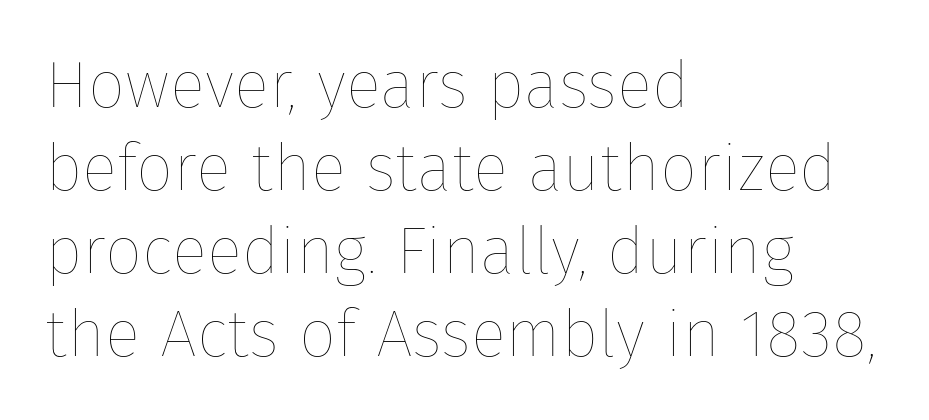
The image shows 66 px thin type, upright; set left-aligned, normal line spacing (1.26x), normal letter spacing, not underlined; low stroke contrast and a medium x-height.
